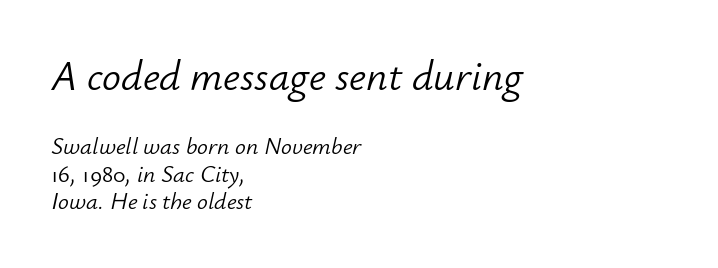
{"italic": "yes", "lean": "right", "slant_degrees": 12, "bold": "no", "weight": "light", "width": "normal", "stroke_contrast": "low", "x_height": "small", "monospaced": "no", "underline": "no", "align": "left", "line_spacing": "tight", "line_spacing_ratio": 1.14, "letter_spacing": "normal", "letter_spacing_em": 0.0, "larger_block": "first", "size_ratio": 1.75, "glyph_px": 42}
